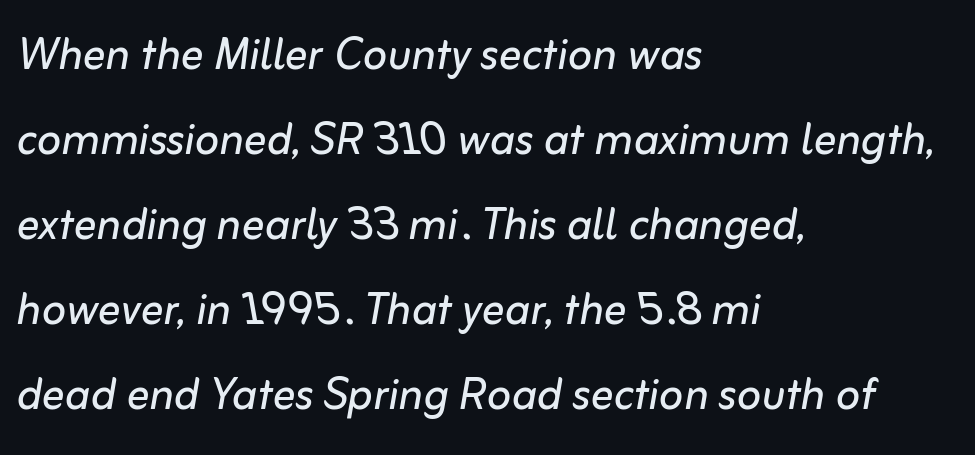
The image shows 57 px regular-weight type, italic (leaning right); set left-aligned, normal line spacing (1.49x), normal letter spacing, not underlined; low stroke contrast and a medium x-height.
